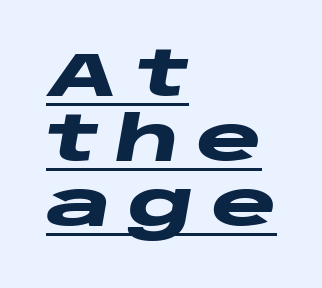
The image shows 62 px heavy, wide type, italic (leaning right); set left-aligned, tight line spacing (1.05x), unusually wide letter spacing (+0.27 em), underlined; low stroke contrast and a large x-height.
